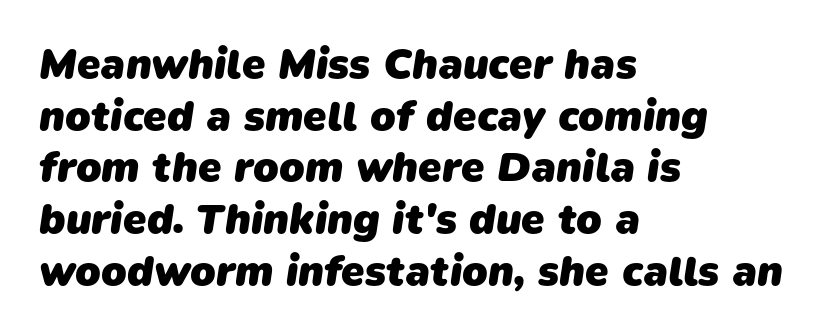
Q: Is the text bold? A: Yes.
Q: Is the typeface a serif or a sans-serif typeface? A: Sans-serif.
Q: Is the text underlined? A: No.
Q: How is the paragraph aligned? A: Left-aligned.
Q: Is the spacing between letters normal or unusually wide? A: Normal.
Q: Width (condensed, normal, or wide)? A: Normal.
Q: Stroke contrast? A: Low.
Q: x-height? A: Medium.
Q: Monospaced? A: No.
